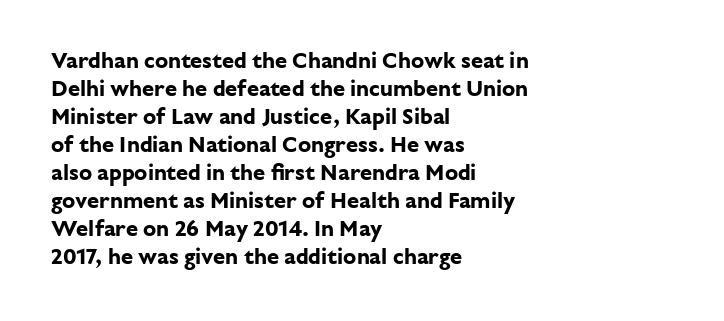
The axis of the letterforms is exactly vertical. Leftover space on each line is placed entirely after the last word. Each row of text sits above clean, open space. Students, note that the glyphs here touch the page at normal intervals.
